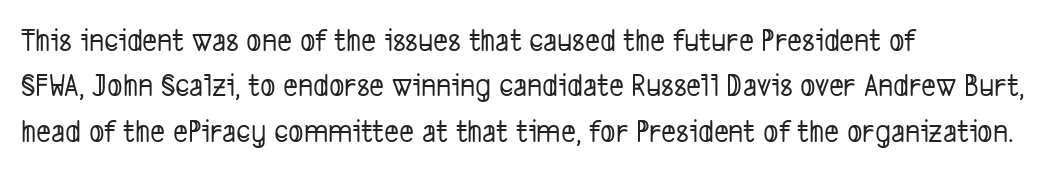
Left-aligned paragraph, ragged on the right. Classification — sans serif. Note the varied advance widths — an 'i' is clearly narrower than an 'm'. The gaps between neighbouring characters are ordinary and unremarkable. Check the space under the baseline: it is left empty. One glance says typical: line gaps are just what's usual.
